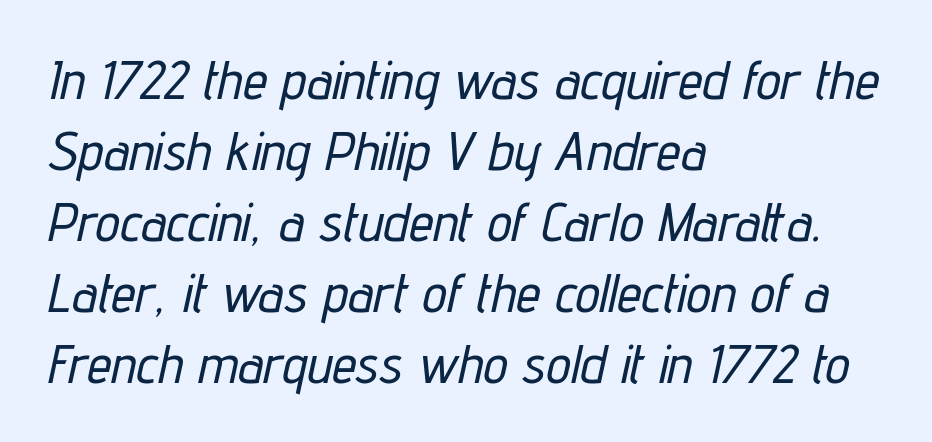
{"italic": "yes", "lean": "right", "slant_degrees": 12, "width": "condensed", "stroke_contrast": "low", "x_height": "medium", "monospaced": "no", "underline": "no", "align": "left", "line_spacing": "normal", "line_spacing_ratio": 1.29, "letter_spacing": "normal", "letter_spacing_em": 0.0, "glyph_px": 55}
